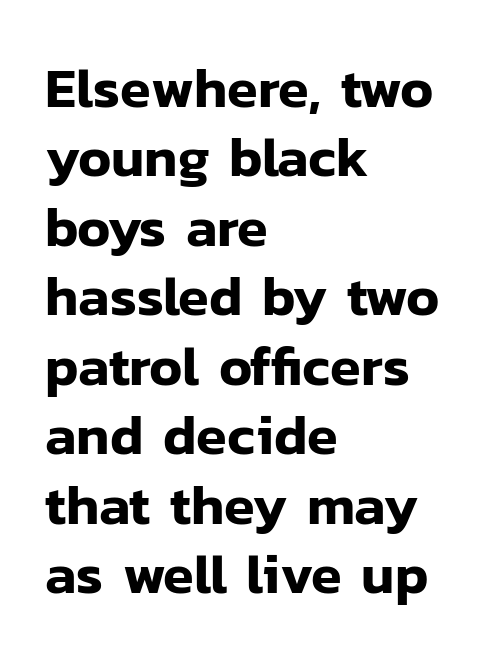
Q: Is the text italic (slanted)? A: No, it is upright.
Q: Is the typeface a serif or a sans-serif typeface? A: Sans-serif.
Q: Is the text underlined? A: No.
Q: How is the paragraph aligned? A: Left-aligned.
Q: Is the spacing between letters normal or unusually wide? A: Normal.
Q: Width (condensed, normal, or wide)? A: Normal.
Q: Stroke contrast? A: Low.
Q: x-height? A: Medium.
Q: Monospaced? A: No.
